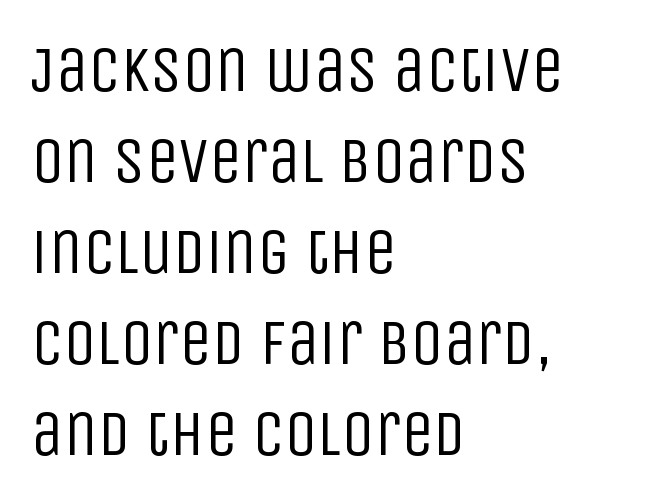
Look at the tracking — it's just the regular setting, nothing added. This rendering uses left alignment, leaving the right contour irregular. The font sits on the lighter half of the weight spectrum, regular included. Posture: straight, roman, zero tilt.
